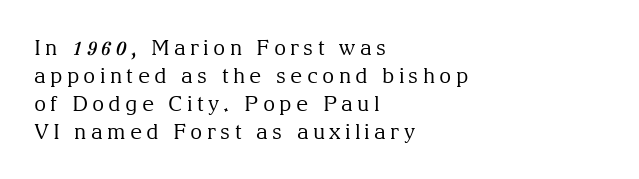
Q: Is the text bold? A: No.
Q: Is the text italic (slanted)? A: No, it is upright.
Q: Is the text underlined? A: No.
Q: How is the paragraph aligned? A: Left-aligned.
Q: Is the spacing between letters normal or unusually wide? A: Unusually wide.
Q: Is the spacing between lines tight, normal or loose? A: Normal.
